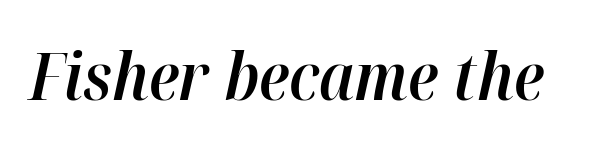
The image shows 66 px semibold type, italic (leaning right); set normal letter spacing, not underlined; high stroke contrast and a medium x-height.
